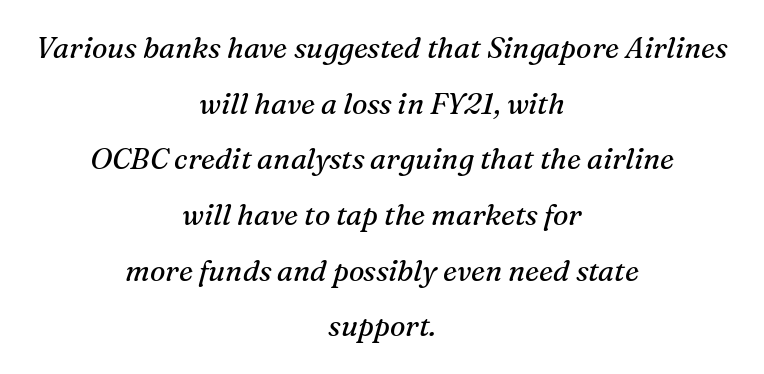
Q: Is the text bold? A: No.
Q: Is the text italic (slanted)? A: Yes, it leans right by about 16 degrees.
Q: Is the typeface a serif or a sans-serif typeface? A: Serif.
Q: Is the text underlined? A: No.
Q: How is the paragraph aligned? A: Centered.
Q: Is the spacing between letters normal or unusually wide? A: Normal.
Q: Is the spacing between lines tight, normal or loose? A: Loose.
Q: Width (condensed, normal, or wide)? A: Normal.
Q: Stroke contrast? A: Medium.
Q: x-height? A: Medium.
Q: Monospaced? A: No.
